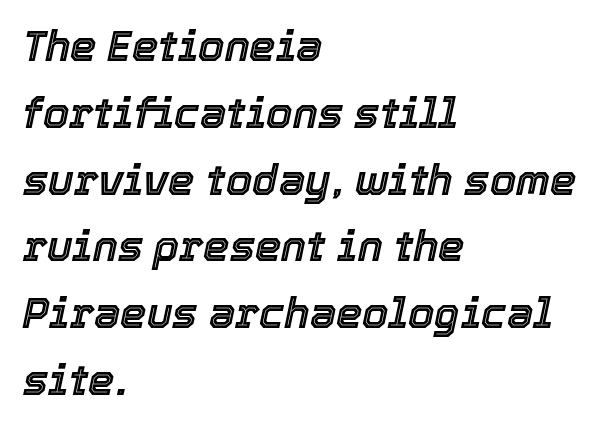
The image shows 42 px text type, italic (leaning right); set left-aligned, normal line spacing (1.59x), normal letter spacing, not underlined; a medium x-height.
